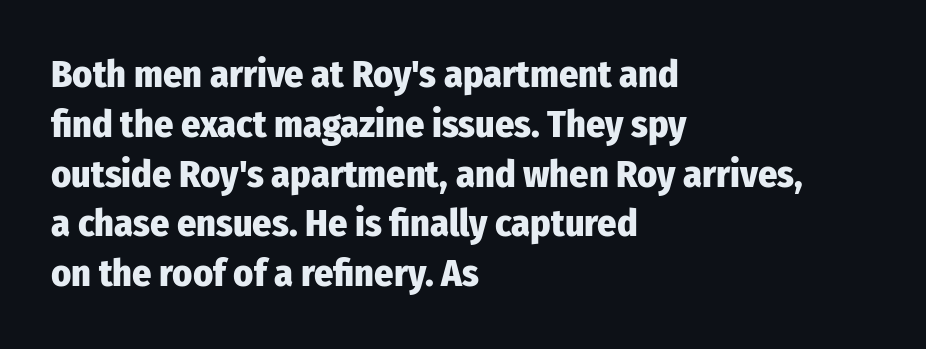
Q: Is the text bold? A: Yes.
Q: Is the text italic (slanted)? A: No, it is upright.
Q: Is the typeface a serif or a sans-serif typeface? A: Sans-serif.
Q: Is the text underlined? A: No.
Q: How is the paragraph aligned? A: Left-aligned.
Q: Is the spacing between letters normal or unusually wide? A: Normal.
Q: Is the spacing between lines tight, normal or loose? A: Normal.
Q: Width (condensed, normal, or wide)? A: Condensed.
Q: Stroke contrast? A: Low.
Q: x-height? A: Medium.
Q: Monospaced? A: No.
